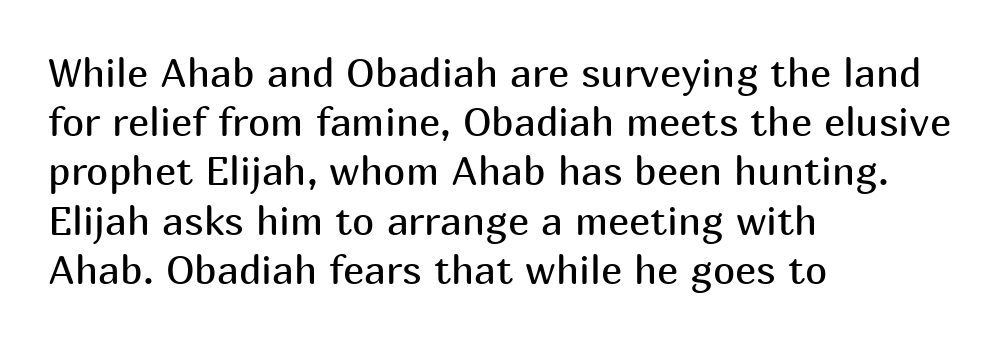
Does the copy run flush right? No — it runs flush left. The zone under the glyphs is completely vacant. Think of a printed novel: that variable character pitch is what you see here. Stroke thickness stays within the range of a standard reading face or lighter.
